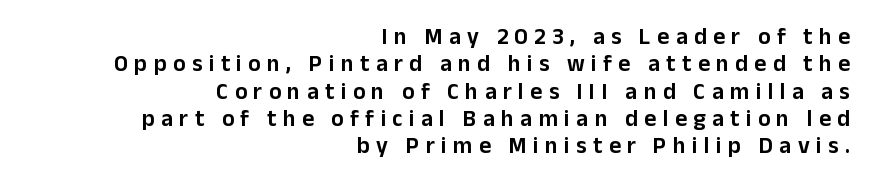
{"italic": "no", "underline": "no", "align": "right", "line_spacing_ratio": 1.19, "letter_spacing": "wide", "letter_spacing_em": 0.28, "glyph_px": 23}
